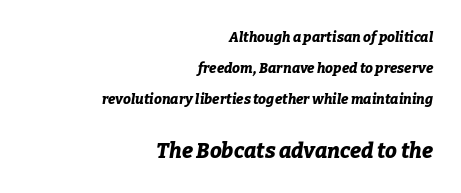
{"italic": "yes", "lean": "right", "slant_degrees": 9, "bold": "yes", "underline": "no", "align": "right", "line_spacing": "loose", "line_spacing_ratio": 2.23, "letter_spacing": "normal", "letter_spacing_em": 0.0, "larger_block": "second", "size_ratio": 1.5, "glyph_px": 21}
